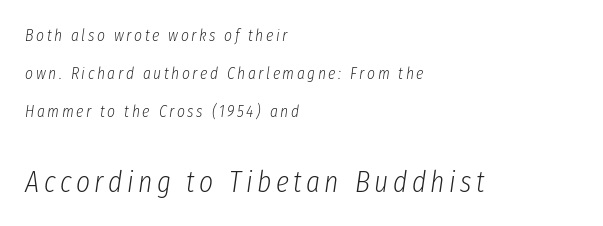
You could not count columns in this text — the font is proportionally spaced. Teacher's note: observe the even left margin — that is flush-left alignment. Check the space under the baseline: it is left empty. Is the lower block the larger one? Yes — the lower block carries the bigger type.
